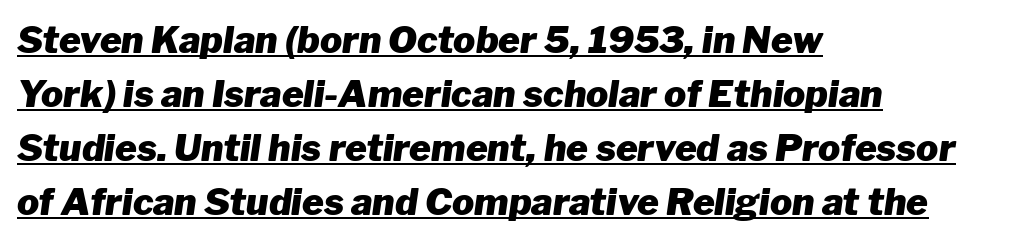
Is the letter spacing exaggerated? No — it looks like the ordinary default. Compared with a centered layout, this one pins lines to the left instead. In terms of weight, the rendering is a true, heavy bold. This sample has the flowing, uneven cadence of proportional lettering. The passage shown stacks its lines at a standard gap. This is oblique type, the kind used for emphasis or titles.
